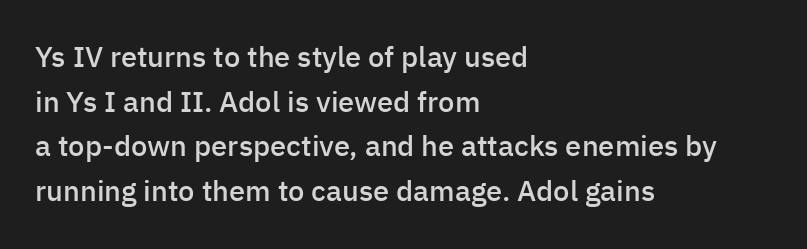
{"serif": "no", "italic": "no", "bold": "semi", "weight": "semibold", "width": "normal", "stroke_contrast": "low", "x_height": "medium", "monospaced": "no", "underline": "no", "align": "left", "line_spacing": "normal", "line_spacing_ratio": 1.54, "letter_spacing": "normal", "letter_spacing_em": 0.0, "glyph_px": 29}
